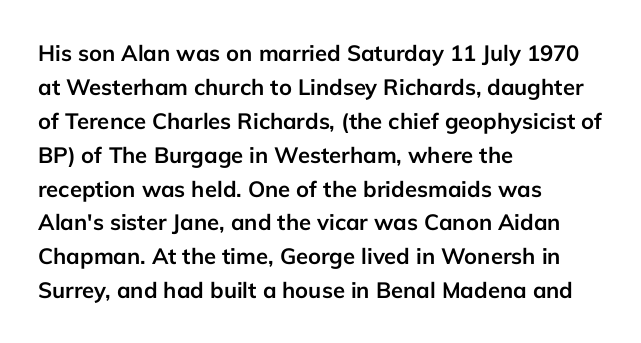
The image shows 22 px bold type, upright; set left-aligned, normal line spacing (1.54x), normal letter spacing, not underlined.
